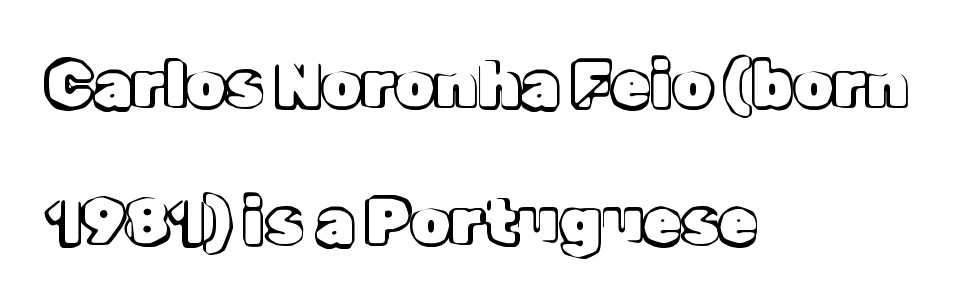
{"italic": "no", "width": "normal", "x_height": "medium", "monospaced": "no", "underline": "no", "align": "left", "line_spacing": "loose", "line_spacing_ratio": 2.17, "letter_spacing": "normal", "letter_spacing_em": 0.0, "glyph_px": 63}
